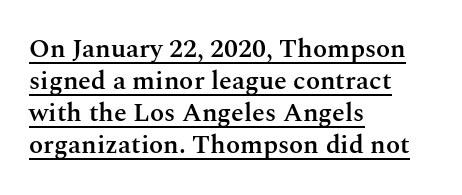
{"italic": "no", "bold": "semi", "underline": "yes", "align": "left", "line_spacing_ratio": 1.23, "letter_spacing": "normal", "letter_spacing_em": 0.0, "glyph_px": 26}
